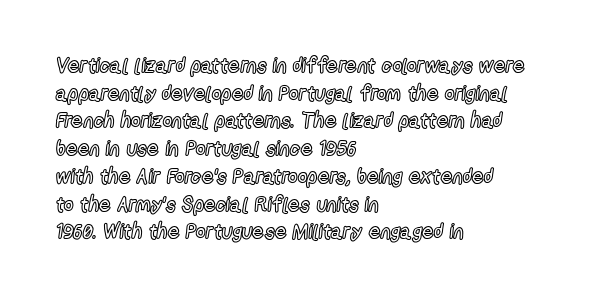
Decoration check: the copy has no underline. A normal amount of white space separates one row of letters from the next. The passage shown has conventional tracking throughout.
